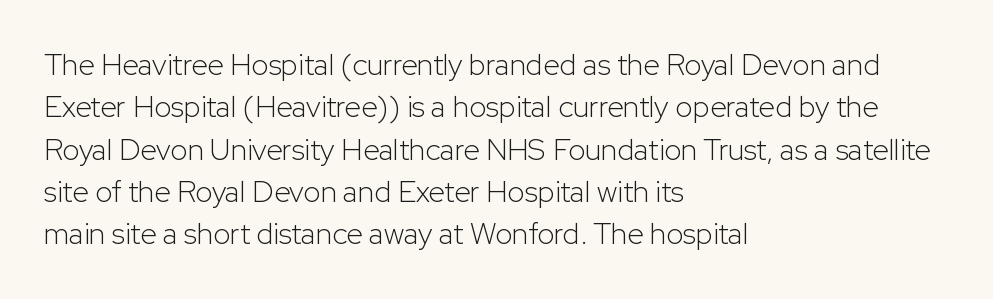
The image shows 30 px light sans-serif type, upright; set left-aligned, normal line spacing (1.41x), normal letter spacing, not underlined; low stroke contrast and a medium x-height.
